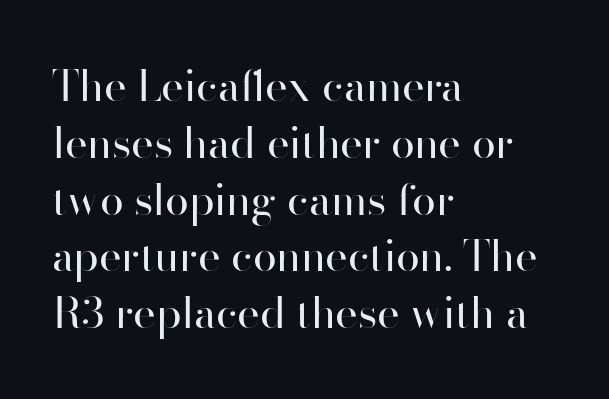
The image shows 43 px regular-weight sans-serif type, upright; set left-aligned, normal line spacing (1.32x), normal letter spacing, not underlined; high stroke contrast and a small x-height.
